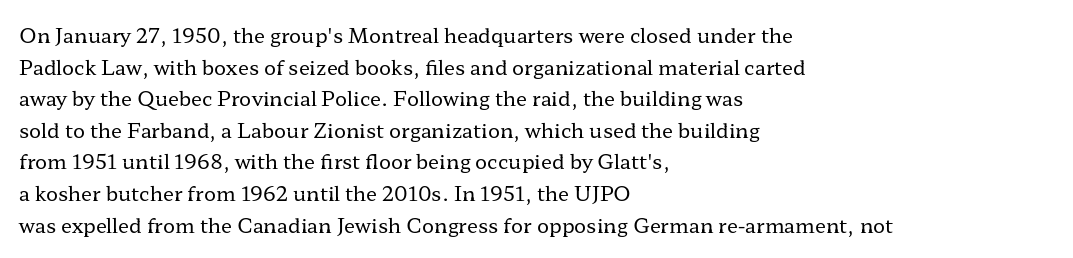
Teacher's note: observe the even left margin — that is flush-left alignment. The passage shown is not underscored anywhere. The rendering uses a moderate line-height, typical for paragraphs. Ascenders rise straight up at ninety degrees. Nobody touched the tracking dial on this one.
